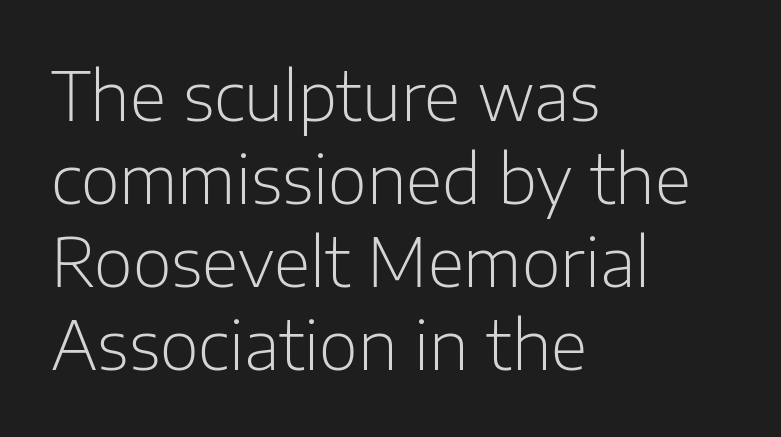
{"serif": "no", "italic": "no", "bold": "no", "weight": "light", "width": "normal", "stroke_contrast": "low", "x_height": "medium", "monospaced": "no", "underline": "no", "align": "left", "line_spacing_ratio": 1.24, "letter_spacing": "normal", "letter_spacing_em": 0.0, "glyph_px": 67}
